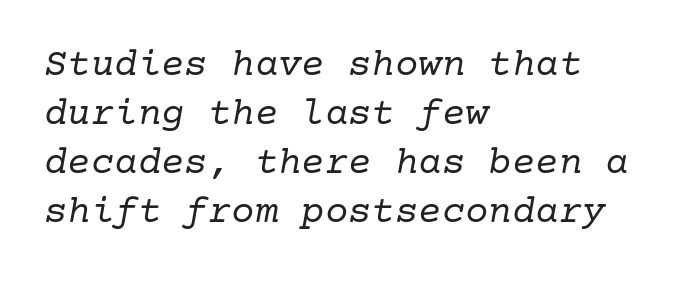
What's the leading like? Ordinary, nothing unusual. Caption: face not bold, strokes unweighted. No extra tracking has been applied to these lines. Teacher's note: observe the even left margin — that is flush-left alignment.
